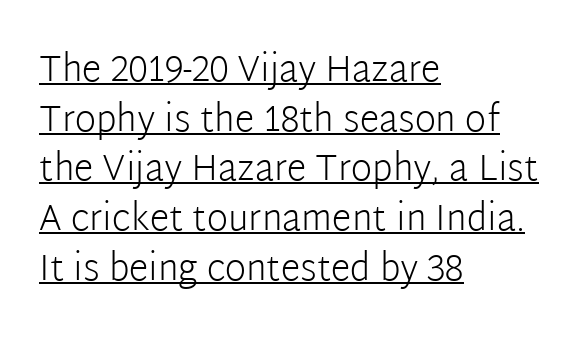
Q: Is the text bold? A: No.
Q: Is the text italic (slanted)? A: No, it is upright.
Q: Is the typeface a serif or a sans-serif typeface? A: Sans-serif.
Q: Is the text underlined? A: Yes.
Q: How is the paragraph aligned? A: Left-aligned.
Q: Is the spacing between letters normal or unusually wide? A: Normal.
Q: Is the spacing between lines tight, normal or loose? A: Normal.
Q: Width (condensed, normal, or wide)? A: Normal.
Q: Stroke contrast? A: Low.
Q: x-height? A: Medium.
Q: Monospaced? A: No.
